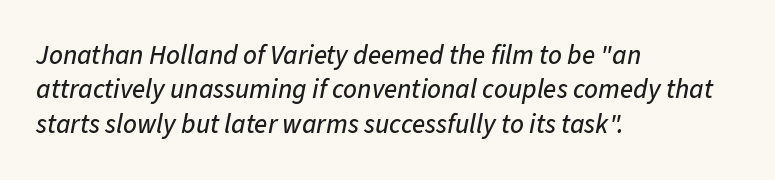
Q: Is the text italic (slanted)? A: Yes, it leans right by about 11 degrees.
Q: Is the text underlined? A: No.
Q: How is the paragraph aligned? A: Left-aligned.
Q: Is the spacing between letters normal or unusually wide? A: Normal.
Q: Is the spacing between lines tight, normal or loose? A: Normal.
